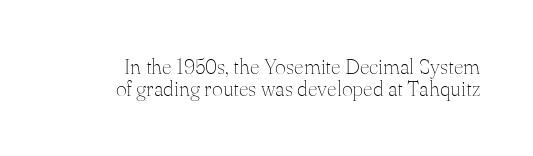
The image shows 21 px text type, upright; set tight line spacing (1.06x), normal letter spacing, not underlined.
